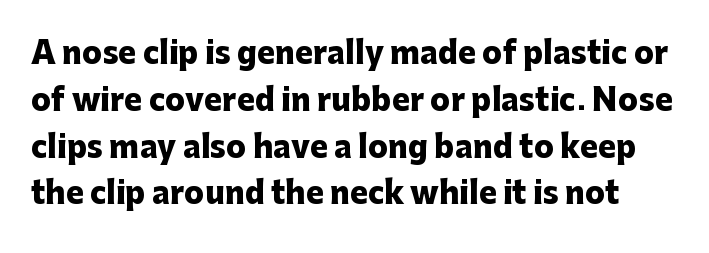
The image shows 30 px heavy sans-serif type, upright; set normal line spacing (1.56x), normal letter spacing, not underlined; low stroke contrast and a medium x-height.
